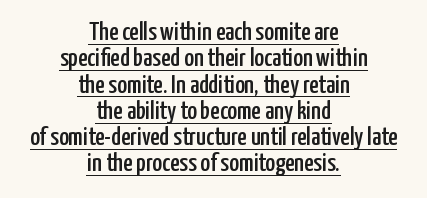
{"italic": "no", "underline": "yes", "align": "center", "line_spacing": "tight", "line_spacing_ratio": 1.01, "letter_spacing": "normal", "letter_spacing_em": 0.0, "glyph_px": 26}
